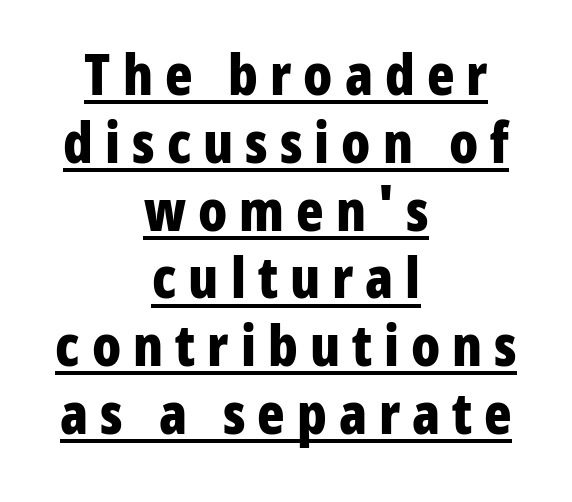
The typography opts for an upright posture over an oblique one. Font category for this specimen: sans-serif. These characters rest on top of a visible drawn line. Typeset on center — no edge is straight.
